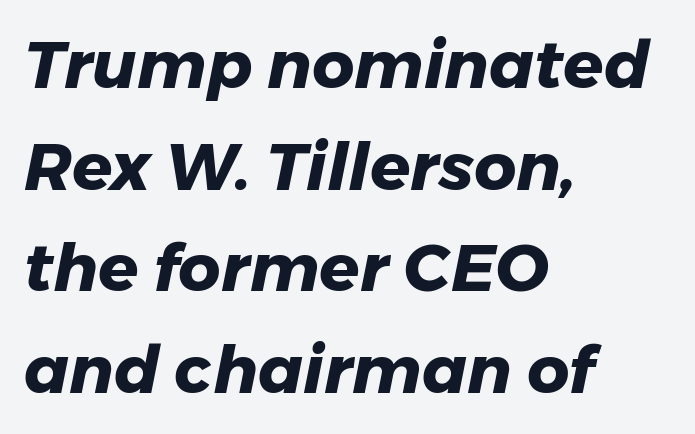
Q: Is the text bold? A: Yes.
Q: Is the text italic (slanted)? A: Yes, it leans right by about 11 degrees.
Q: Is the text underlined? A: No.
Q: How is the paragraph aligned? A: Left-aligned.
Q: Is the spacing between letters normal or unusually wide? A: Normal.
Q: Is the spacing between lines tight, normal or loose? A: Normal.
Q: Width (condensed, normal, or wide)? A: Normal.
Q: Stroke contrast? A: Low.
Q: x-height? A: Medium.
Q: Monospaced? A: No.
